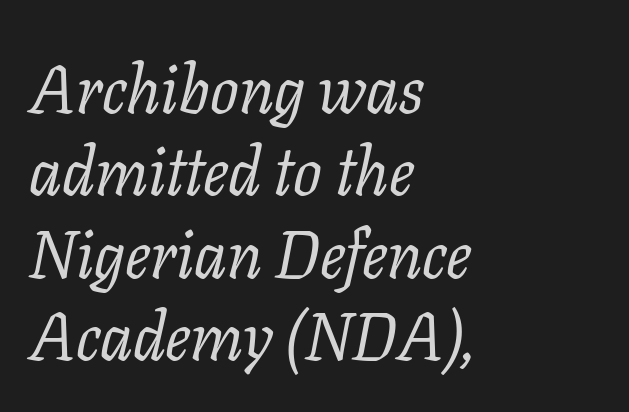
Q: Is the text bold? A: No.
Q: Is the text italic (slanted)? A: Yes, it leans right by about 11 degrees.
Q: Is the typeface a serif or a sans-serif typeface? A: Serif.
Q: Is the text underlined? A: No.
Q: How is the paragraph aligned? A: Left-aligned.
Q: Is the spacing between letters normal or unusually wide? A: Normal.
Q: Width (condensed, normal, or wide)? A: Normal.
Q: Stroke contrast? A: Low.
Q: x-height? A: Medium.
Q: Monospaced? A: No.
